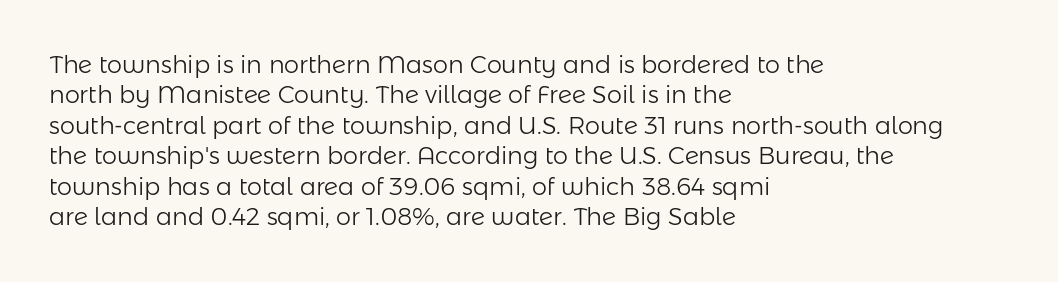
{"italic": "no", "bold": "no", "underline": "no", "align": "left", "line_spacing": "normal", "line_spacing_ratio": 1.27, "letter_spacing": "normal", "letter_spacing_em": 0.0, "glyph_px": 24}
